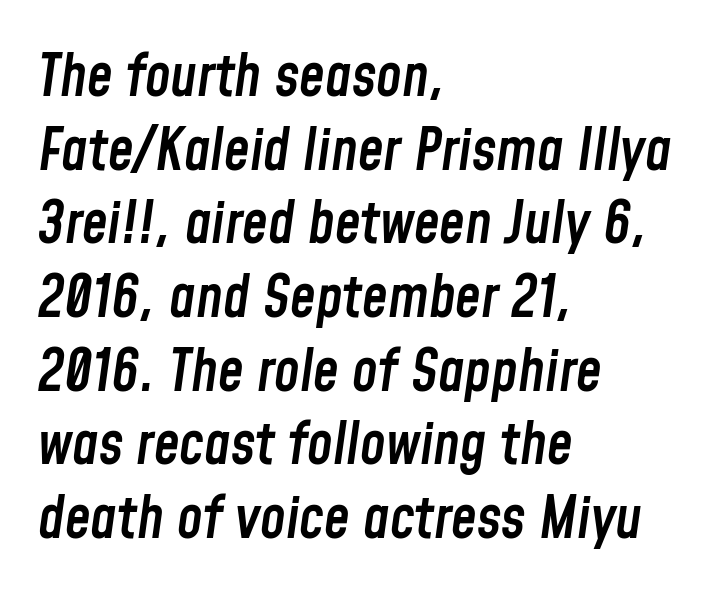
The horizontal fit of the characters is conventional and even. Each letter keeps its own natural width here, so spacing adapts to shape. Leftover space on each line is placed entirely after the last word. Leading: standard.
